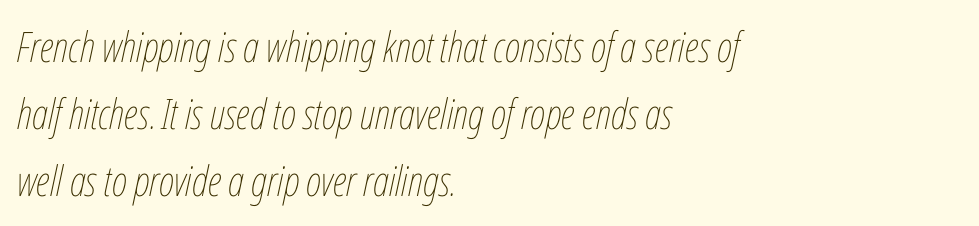
{"italic": "yes", "lean": "right", "slant_degrees": 12, "bold": "no", "weight": "thin", "width": "condensed", "stroke_contrast": "low", "x_height": "medium", "monospaced": "no", "underline": "no", "align": "left", "line_spacing": "normal", "line_spacing_ratio": 1.59, "letter_spacing": "normal", "letter_spacing_em": 0.0, "glyph_px": 42}
